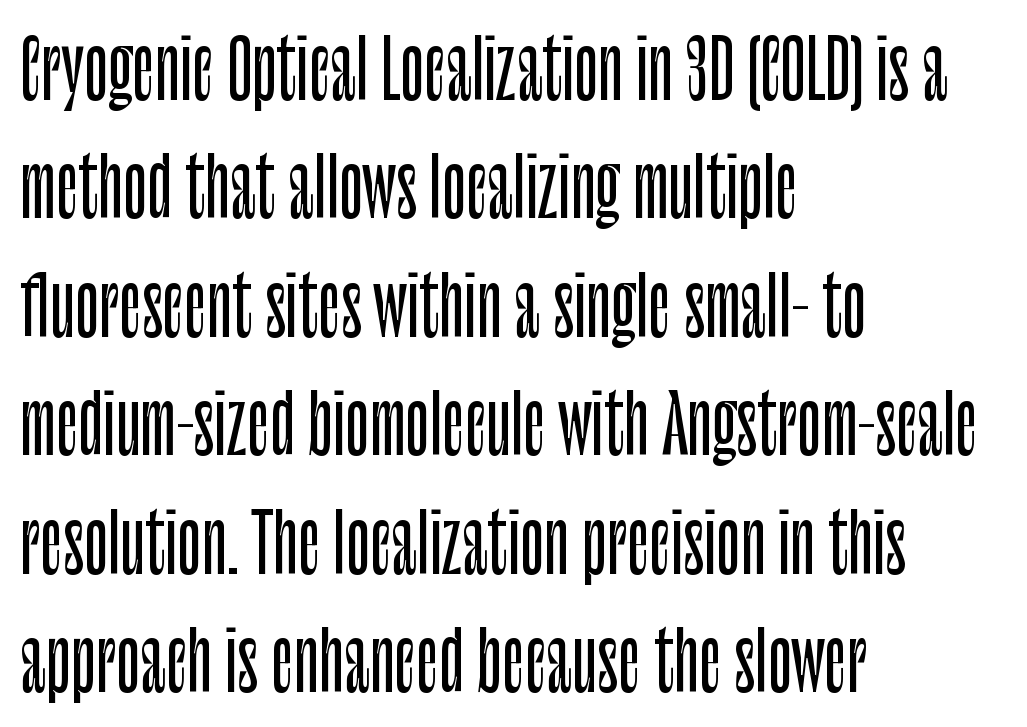
The space beneath each line is pristine and unruled. The type sits square on the baseline with zero lean. The paragraph shown leans on its left margin. Characters follow at the spacing the type designer built in.
